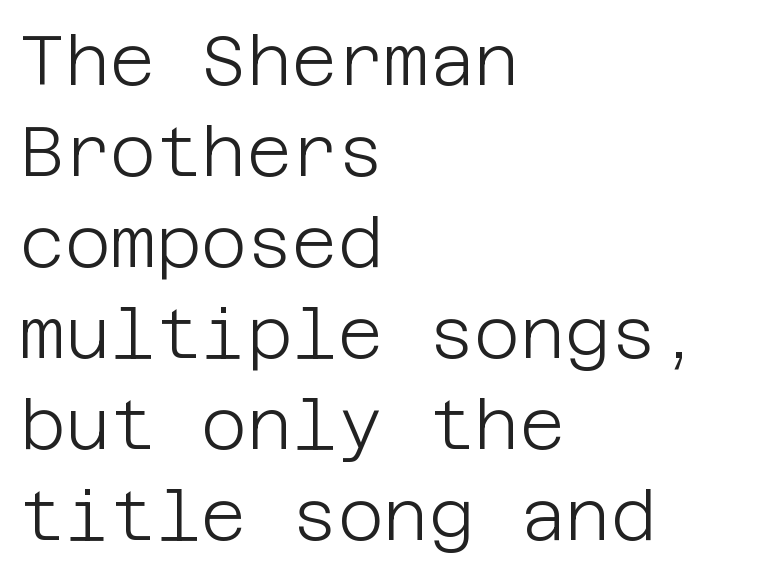
{"serif": "no", "italic": "no", "bold": "no", "weight": "light", "width": "normal", "stroke_contrast": "low", "x_height": "large", "underline": "no", "align": "left", "line_spacing": "normal", "line_spacing_ratio": 1.3, "letter_spacing": "normal", "letter_spacing_em": 0.0, "glyph_px": 70}
